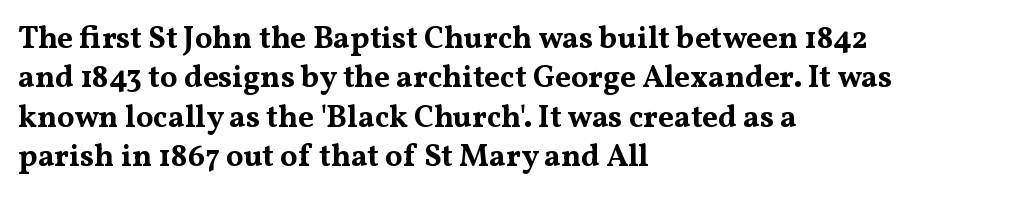
The image shows 31 px bold, wide serif type, upright; set left-aligned, normal line spacing (1.27x), normal letter spacing, not underlined; medium stroke contrast and a medium x-height.
